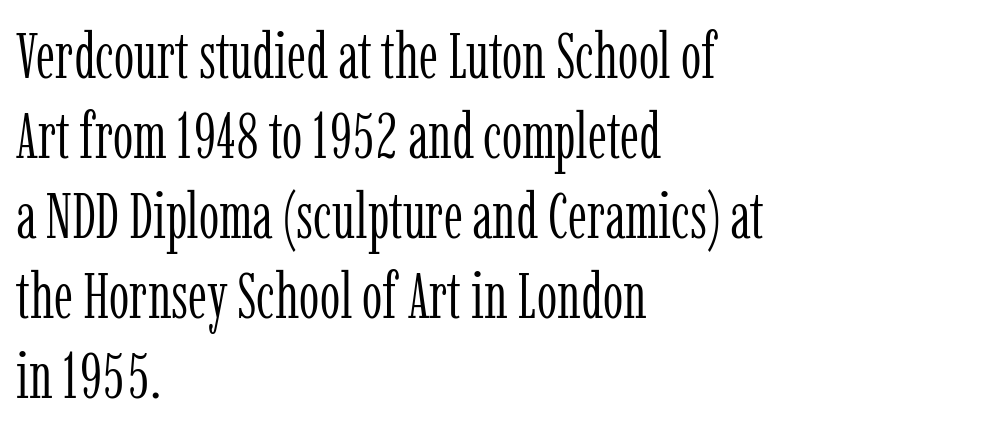
Q: Is the text bold? A: No.
Q: Is the text italic (slanted)? A: No, it is upright.
Q: Is the typeface a serif or a sans-serif typeface? A: Serif.
Q: Is the text underlined? A: No.
Q: How is the paragraph aligned? A: Left-aligned.
Q: Is the spacing between letters normal or unusually wide? A: Normal.
Q: Width (condensed, normal, or wide)? A: Condensed.
Q: Stroke contrast? A: Low.
Q: x-height? A: Medium.
Q: Monospaced? A: No.
